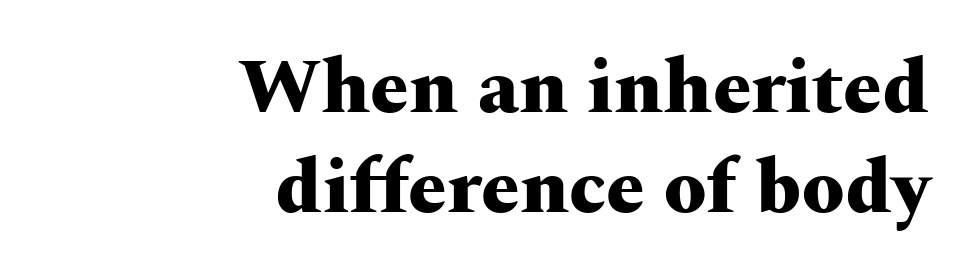
The image shows 77 px heavy, wide serif type, upright; set right-aligned, normal line spacing (1.3x), normal letter spacing, not underlined; medium stroke contrast and a medium x-height.
